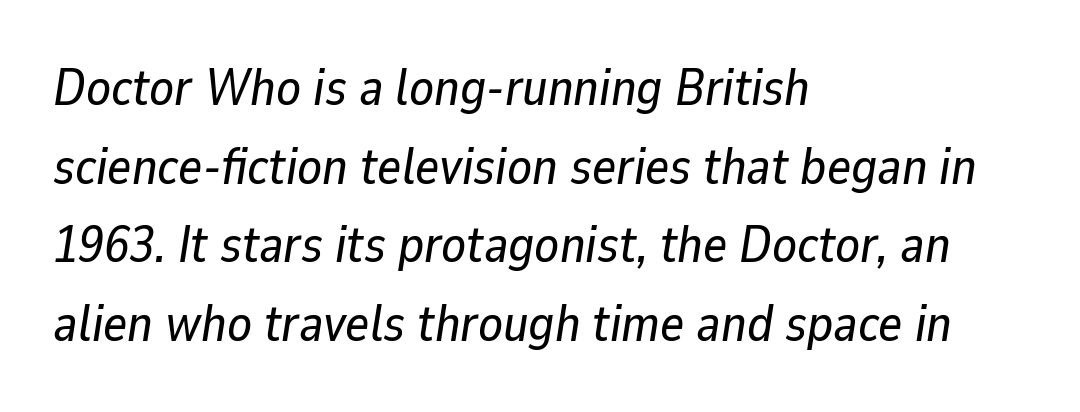
{"italic": "yes", "lean": "right", "slant_degrees": 9, "width": "normal", "stroke_contrast": "low", "x_height": "medium", "monospaced": "no", "underline": "no", "align": "left", "line_spacing": "normal", "line_spacing_ratio": 1.54, "letter_spacing": "normal", "letter_spacing_em": 0.0, "glyph_px": 51}
